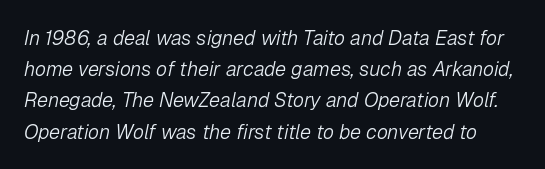
Q: Is the text bold? A: No.
Q: Is the text italic (slanted)? A: Yes, it leans right by about 12 degrees.
Q: Is the text underlined? A: No.
Q: Is the spacing between letters normal or unusually wide? A: Normal.
Q: Is the spacing between lines tight, normal or loose? A: Normal.
